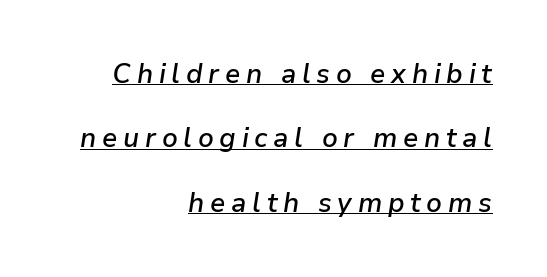
The image shows 27 px text type, italic (leaning right); set right-aligned, loose line spacing (2.38x), unusually wide letter spacing (+0.21 em), underlined.
